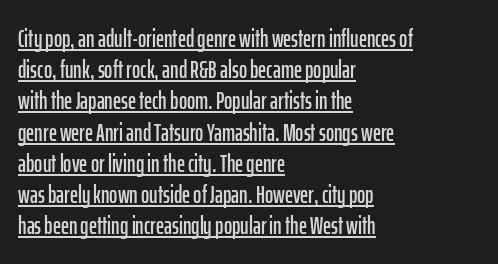
Q: Is the text italic (slanted)? A: No, it is upright.
Q: Is the text underlined? A: Yes.
Q: How is the paragraph aligned? A: Left-aligned.
Q: Is the spacing between letters normal or unusually wide? A: Normal.
Q: Is the spacing between lines tight, normal or loose? A: Normal.
